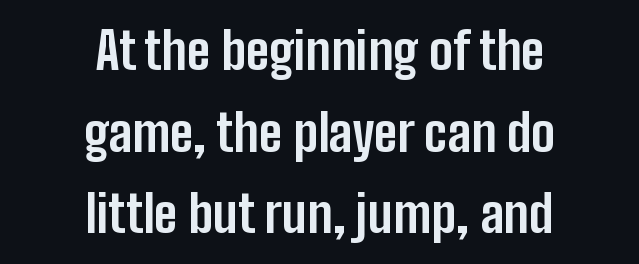
{"serif": "no", "italic": "no", "bold": "yes", "weight": "bold", "width": "condensed", "stroke_contrast": "low", "x_height": "medium", "monospaced": "no", "underline": "no", "align": "center", "line_spacing": "normal", "line_spacing_ratio": 1.6, "letter_spacing": "normal", "letter_spacing_em": 0.0, "glyph_px": 51}
